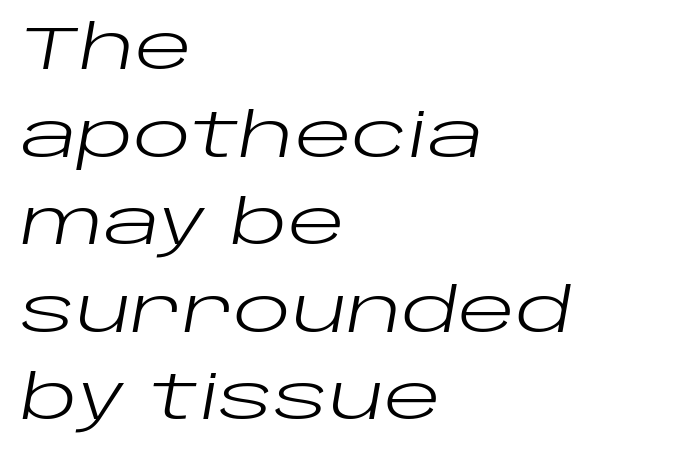
Q: Is the text bold? A: No.
Q: Is the text italic (slanted)? A: Yes, it leans right by about 10 degrees.
Q: Is the text underlined? A: No.
Q: How is the paragraph aligned? A: Left-aligned.
Q: Is the spacing between letters normal or unusually wide? A: Normal.
Q: Is the spacing between lines tight, normal or loose? A: Normal.
Q: Width (condensed, normal, or wide)? A: Wide.
Q: Stroke contrast? A: Low.
Q: x-height? A: Large.
Q: Monospaced? A: No.
